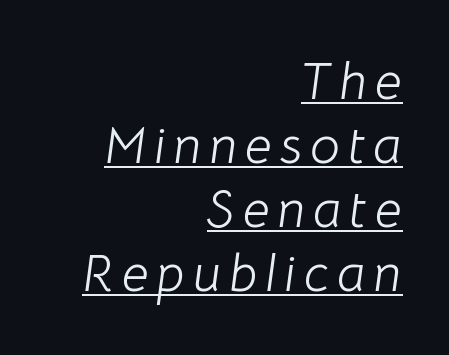
The letters advance in unequal steps, a hallmark of proportional type. The rendering anchors every line to the right-hand side. Vertical stems look standard width or narrower in stroke. The typesetter has applied underlining to the passage shown. This sample uses an oblique cut, with every glyph tilted off the vertical.
